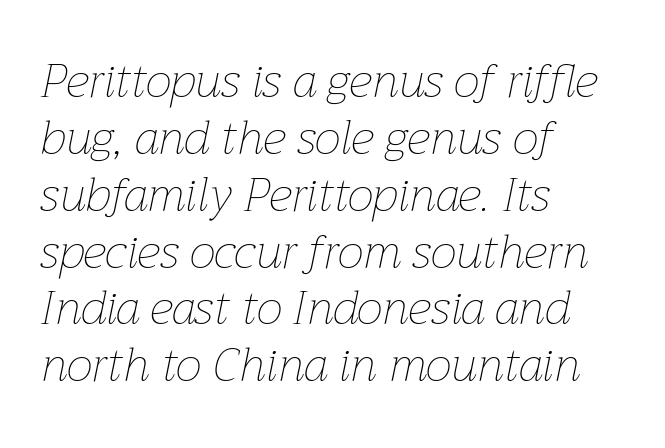
The image shows 47 px thin type, italic (leaning right); set left-aligned, line spacing 1.21x, normal letter spacing, not underlined; low stroke contrast and a medium x-height.
